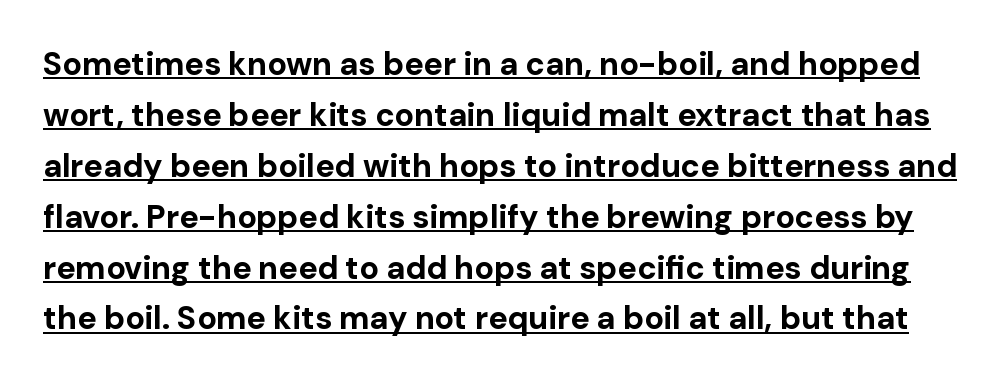
{"serif": "no", "italic": "no", "bold": "yes", "weight": "bold", "width": "normal", "stroke_contrast": "low", "x_height": "medium", "monospaced": "no", "underline": "yes", "line_spacing": "normal", "line_spacing_ratio": 1.59, "letter_spacing": "normal", "letter_spacing_em": 0.0, "glyph_px": 32}
